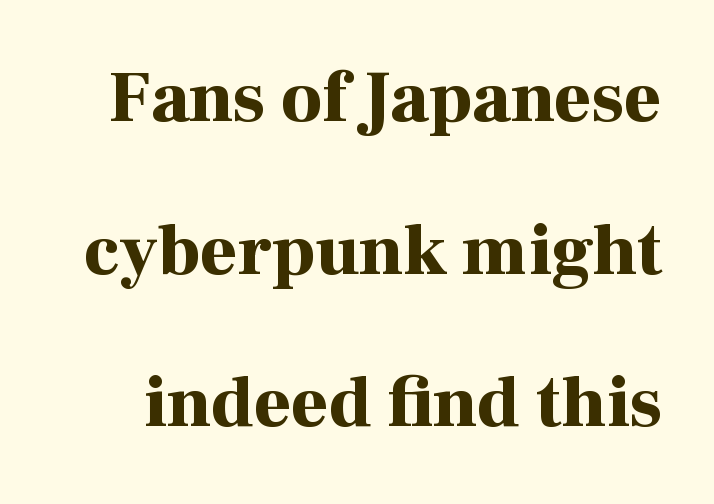
The image shows 72 px bold serif type, upright; set loose line spacing (2.12x), normal letter spacing, not underlined; high stroke contrast and a medium x-height.
